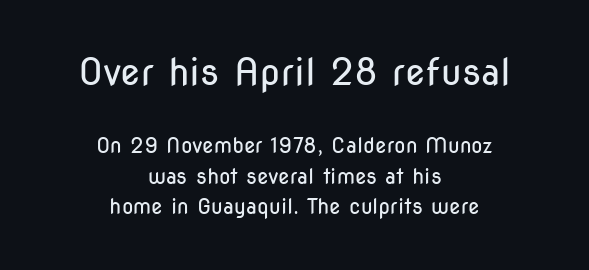
{"serif": "no", "italic": "no", "bold": "no", "weight": "regular", "width": "condensed", "stroke_contrast": "low", "x_height": "medium", "monospaced": "no", "underline": "no", "align": "center", "line_spacing": "normal", "line_spacing_ratio": 1.45, "letter_spacing": "normal", "letter_spacing_em": 0.0, "larger_block": "first", "size_ratio": 1.76, "glyph_px": 37}
